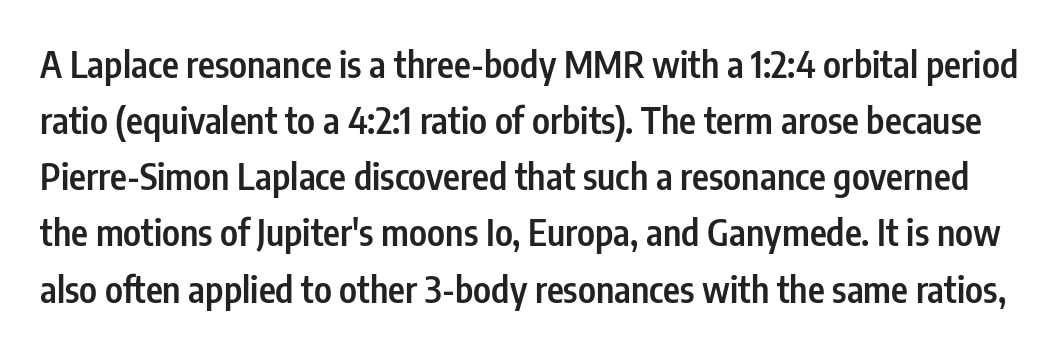
The type is set solid horizontally, with unmodified tracking. Serifs: no, the terminals of the letterforms are clean. Note the varied advance widths — an 'i' is clearly narrower than an 'm'. The typography opts for an upright posture over an oblique one. The font is running at a semibold setting, under full bold. Honestly, there is no underline to notice here at all.
